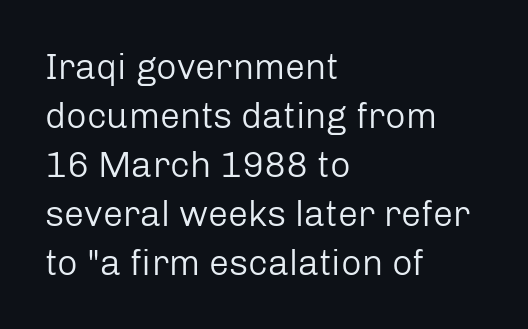
Q: Is the text bold? A: No.
Q: Is the text italic (slanted)? A: No, it is upright.
Q: Is the typeface a serif or a sans-serif typeface? A: Sans-serif.
Q: Is the text underlined? A: No.
Q: How is the paragraph aligned? A: Left-aligned.
Q: Is the spacing between letters normal or unusually wide? A: Normal.
Q: Is the spacing between lines tight, normal or loose? A: Normal.
Q: Width (condensed, normal, or wide)? A: Normal.
Q: Stroke contrast? A: Low.
Q: x-height? A: Medium.
Q: Monospaced? A: No.
